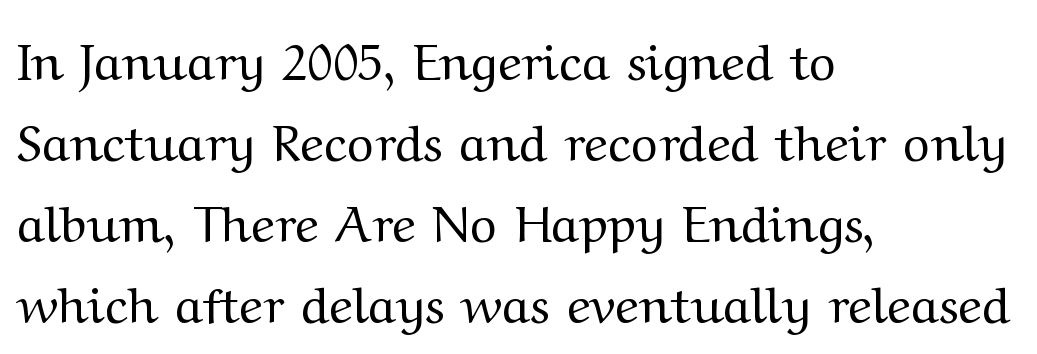
Q: Is the text bold? A: No.
Q: Is the text italic (slanted)? A: No, it is upright.
Q: Is the typeface a serif or a sans-serif typeface? A: Serif.
Q: Is the text underlined? A: No.
Q: How is the paragraph aligned? A: Left-aligned.
Q: Is the spacing between letters normal or unusually wide? A: Normal.
Q: Is the spacing between lines tight, normal or loose? A: Normal.
Q: Width (condensed, normal, or wide)? A: Wide.
Q: Stroke contrast? A: Medium.
Q: x-height? A: Medium.
Q: Monospaced? A: No.
